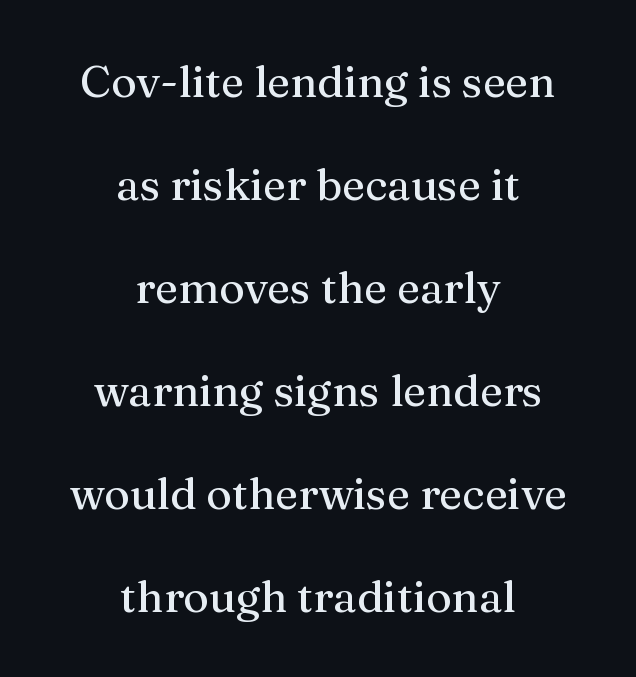
Q: Is the text italic (slanted)? A: No, it is upright.
Q: Is the typeface a serif or a sans-serif typeface? A: Serif.
Q: Is the text underlined? A: No.
Q: How is the paragraph aligned? A: Centered.
Q: Is the spacing between letters normal or unusually wide? A: Normal.
Q: Is the spacing between lines tight, normal or loose? A: Loose.
Q: Width (condensed, normal, or wide)? A: Normal.
Q: Stroke contrast? A: Medium.
Q: x-height? A: Medium.
Q: Monospaced? A: No.
